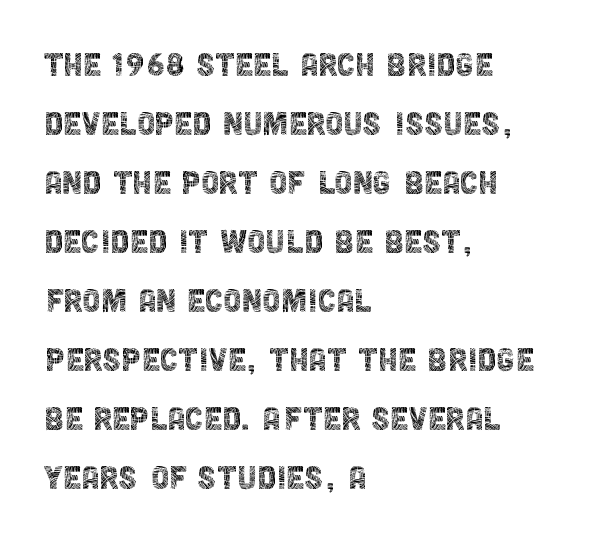
This rendering features lettering with no underline. Glyph-to-glyph distance matches everyday printed text. No chunkiness to these letters — they're not bold. Regular leading. Letterform terminals end flat and unadorned throughout the passage. Quick note: not italic, upright.
